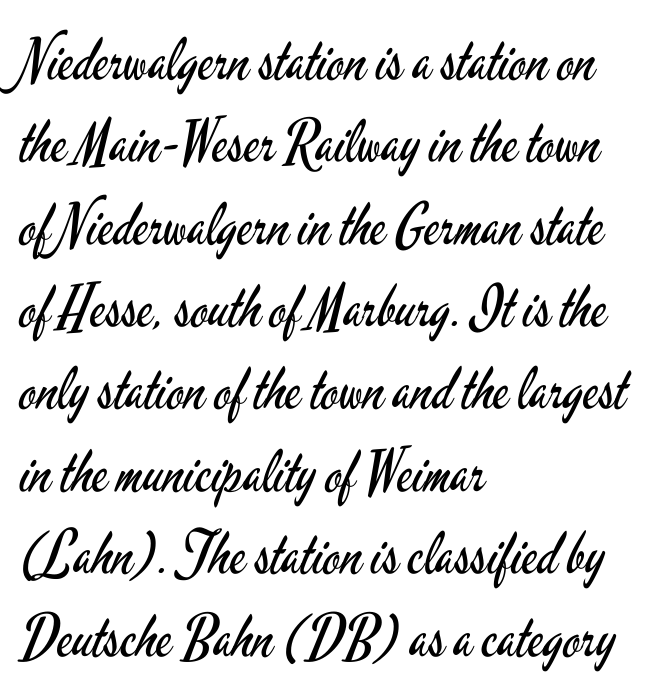
The image shows 58 px regular-weight, condensed sans-serif type; set left-aligned, normal line spacing (1.42x), normal letter spacing, not underlined; low stroke contrast and a small x-height.
